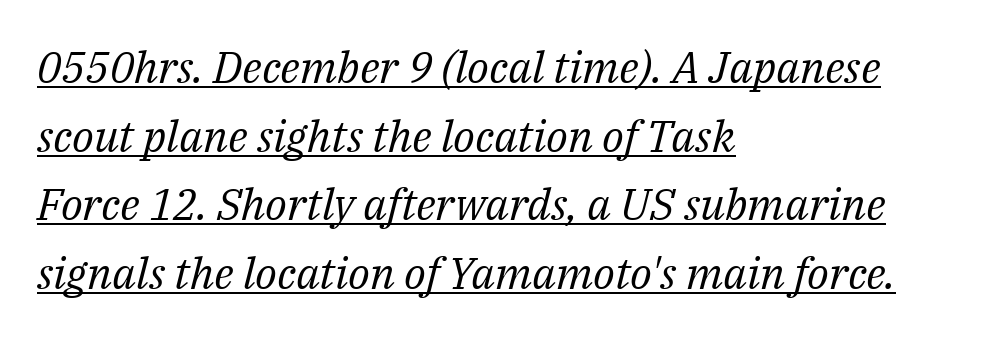
Underlining? Definitely there. This sample is left-justified, so line endings fall wherever the words run out. Spacing verdict: proportional, widths tailored to each character. The tracking reads as untouched default to a designer's eye.
